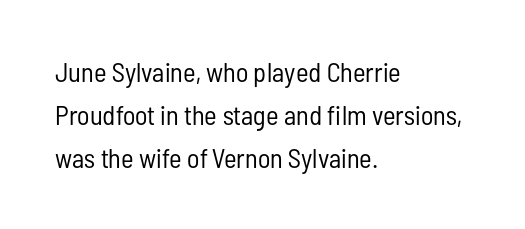
Q: Is the text bold? A: No.
Q: Is the text italic (slanted)? A: No, it is upright.
Q: Is the text underlined? A: No.
Q: How is the paragraph aligned? A: Left-aligned.
Q: Is the spacing between letters normal or unusually wide? A: Normal.
Q: Is the spacing between lines tight, normal or loose? A: Normal.
